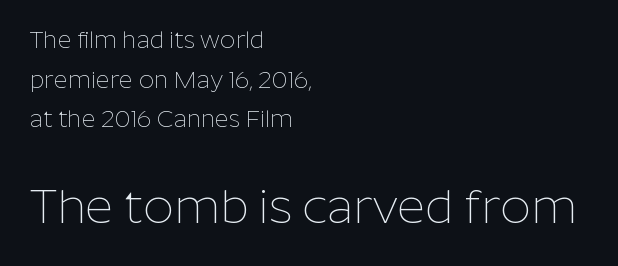
Q: Is the text bold? A: No.
Q: Is the text italic (slanted)? A: No, it is upright.
Q: Is the typeface a serif or a sans-serif typeface? A: Sans-serif.
Q: Is the text underlined? A: No.
Q: How is the paragraph aligned? A: Left-aligned.
Q: Is the spacing between letters normal or unusually wide? A: Normal.
Q: Is the spacing between lines tight, normal or loose? A: Normal.
Q: Which block of text is set in a larger size, the first (top) or the second (bottom)? A: The second (bottom) one.
Q: Width (condensed, normal, or wide)? A: Normal.
Q: Stroke contrast? A: Low.
Q: x-height? A: Medium.
Q: Monospaced? A: No.
